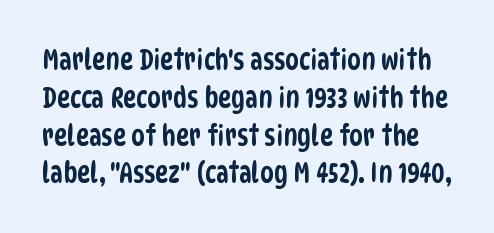
Q: Is the typeface a serif or a sans-serif typeface? A: Sans-serif.
Q: Is the text underlined? A: No.
Q: Is the spacing between letters normal or unusually wide? A: Normal.
Q: Is the spacing between lines tight, normal or loose? A: Normal.
Q: Width (condensed, normal, or wide)? A: Condensed.
Q: Stroke contrast? A: Low.
Q: x-height? A: Large.
Q: Monospaced? A: No.
